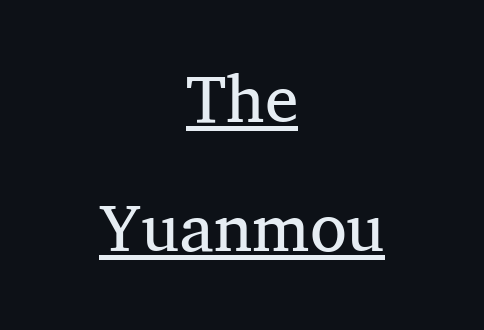
The image shows 67 px regular-weight serif type, upright; set centered, loose line spacing (1.93x), normal letter spacing, underlined; medium stroke contrast and a medium x-height.
